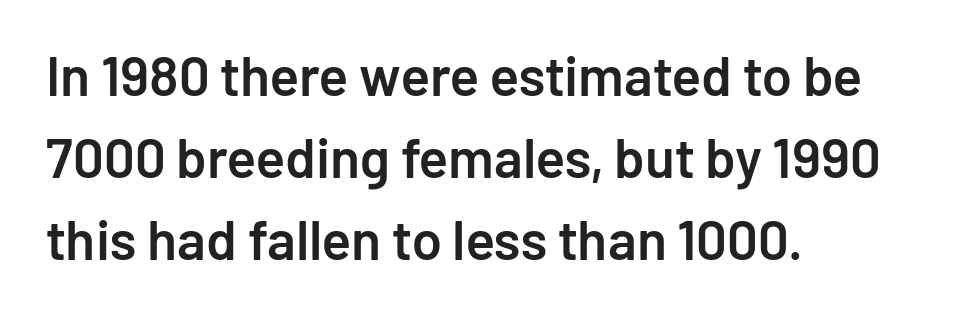
The image shows 55 px semibold sans-serif type, upright; set left-aligned, normal line spacing (1.49x), normal letter spacing, not underlined; low stroke contrast and a medium x-height.
